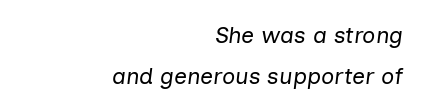
The image shows 23 px text type, italic (leaning right); set right-aligned, line spacing 1.78x, normal letter spacing, not underlined.
